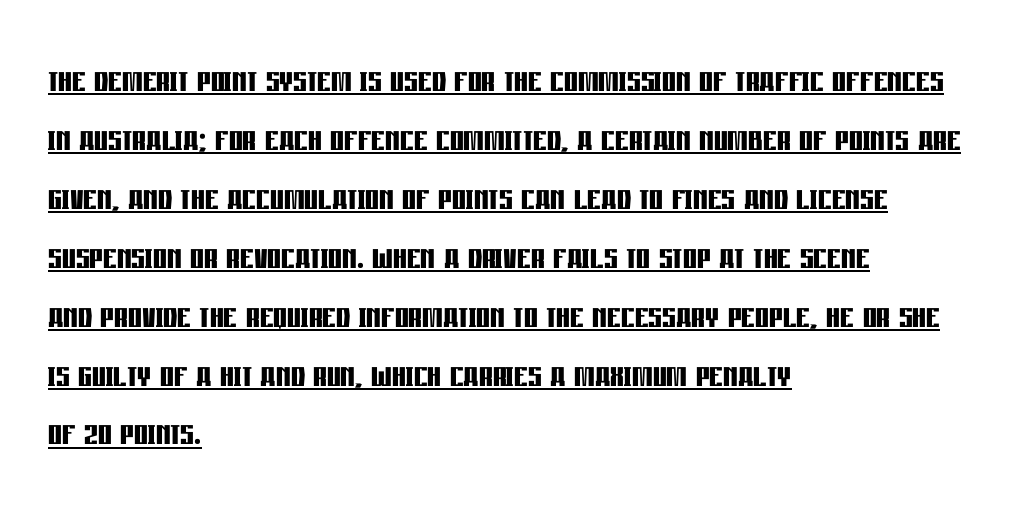
Q: Is the text bold? A: Yes.
Q: Is the text italic (slanted)? A: No, it is upright.
Q: Is the typeface a serif or a sans-serif typeface? A: Sans-serif.
Q: Is the text underlined? A: Yes.
Q: How is the paragraph aligned? A: Left-aligned.
Q: Is the spacing between letters normal or unusually wide? A: Normal.
Q: Is the spacing between lines tight, normal or loose? A: Normal.
Q: Width (condensed, normal, or wide)? A: Condensed.
Q: Stroke contrast? A: Low.
Q: x-height? A: Large.
Q: Monospaced? A: No.
